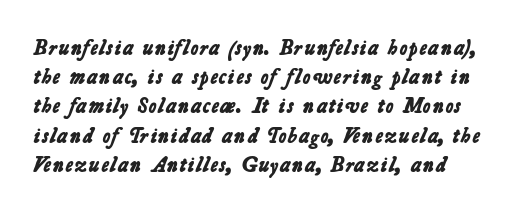
Set as a true bold cut, around the 700 mark. How would I describe the line gaps? Plain and ordinary. The lines are quadded left. Descenders hang freely into open space. Characters follow at the spacing the type designer built in.
